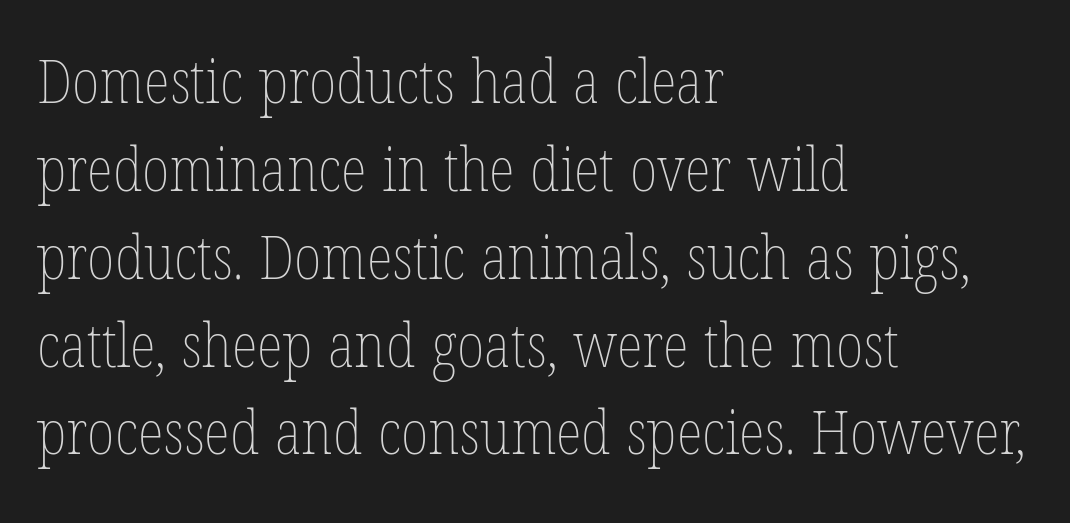
{"italic": "no", "bold": "no", "weight": "thin", "width": "condensed", "stroke_contrast": "low", "x_height": "medium", "monospaced": "no", "underline": "no", "align": "left", "line_spacing": "normal", "line_spacing_ratio": 1.44, "letter_spacing": "normal", "letter_spacing_em": 0.0, "glyph_px": 61}
